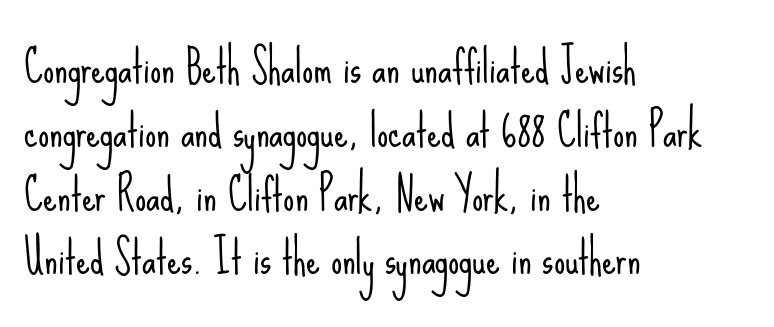
The image shows 44 px light, condensed sans-serif type, upright; set left-aligned, normal line spacing (1.45x), normal letter spacing, not underlined; low stroke contrast and a small x-height.
